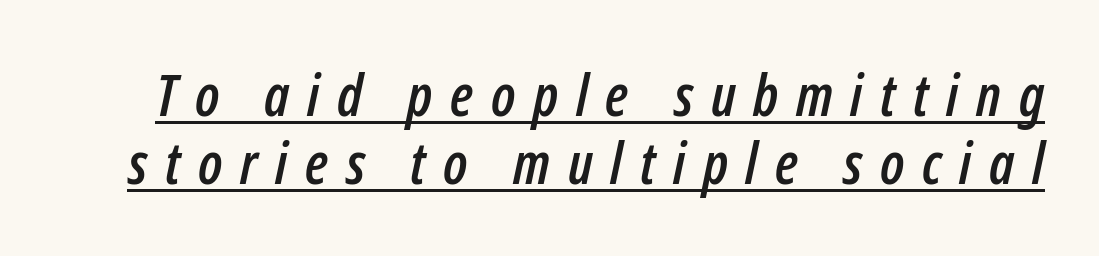
The image shows 57 px condensed type, italic (leaning right); set line spacing 1.19x, unusually wide letter spacing (+0.31 em), underlined; low stroke contrast and a medium x-height.
